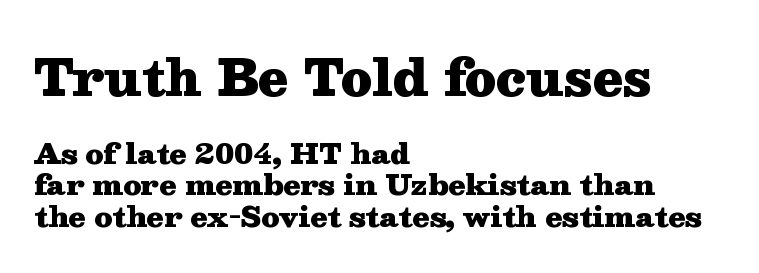
Q: Is the text bold? A: Yes.
Q: Is the text italic (slanted)? A: No, it is upright.
Q: Is the typeface a serif or a sans-serif typeface? A: Serif.
Q: Is the text underlined? A: No.
Q: How is the paragraph aligned? A: Left-aligned.
Q: Is the spacing between letters normal or unusually wide? A: Normal.
Q: Is the spacing between lines tight, normal or loose? A: Tight.
Q: Which block of text is set in a larger size, the first (top) or the second (bottom)? A: The first (top) one.
Q: Width (condensed, normal, or wide)? A: Wide.
Q: Stroke contrast? A: Medium.
Q: x-height? A: Medium.
Q: Monospaced? A: No.
